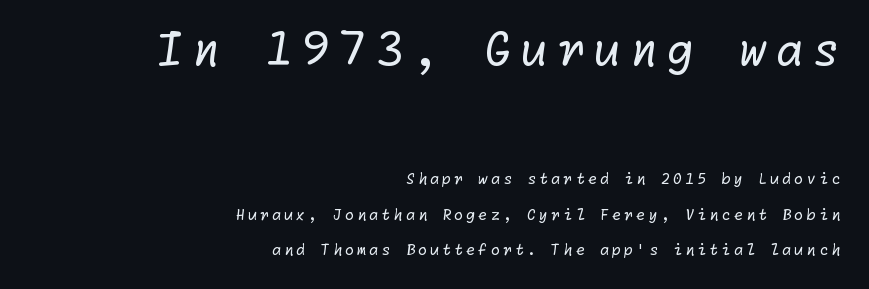
The passage shown stacks its lines with a broad gap. Bold? No — there's no thickening of the strokes. Size contrast runs from large at the top to small at the bottom. The text block is weighted toward the right margin, trailing off unevenly leftward. The font family rendered here belongs to the sans-serif group.
